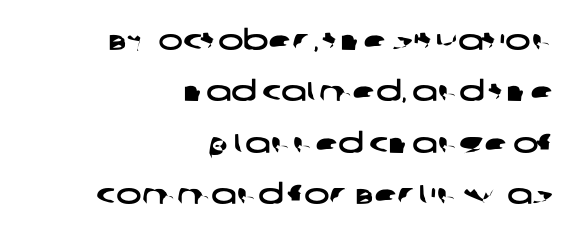
{"underline": "no", "align": "right", "line_spacing": "loose", "line_spacing_ratio": 1.9, "letter_spacing": "normal", "letter_spacing_em": 0.0, "glyph_px": 27}
